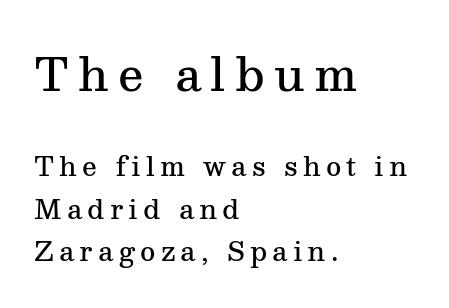
The strip under each line holds only bare page. Notice how the passage keeps a crisp vertical edge on the left only. Notice how the stems are strictly vertical — no italics here. What's the leading like? Ordinary, nothing unusual.
